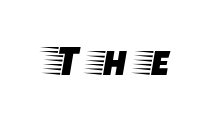
The image shows 44 px wide serif type; set unusually wide letter spacing (+0.33 em), not underlined; low stroke contrast and a large x-height.
